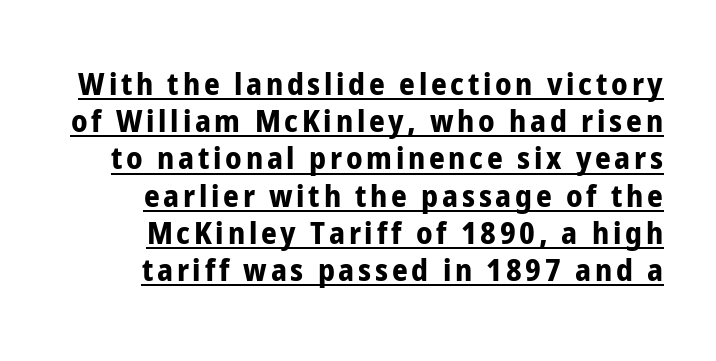
The image shows 31 px bold, condensed sans-serif type, upright; set line spacing 1.2x, underlined; low stroke contrast and a medium x-height.
